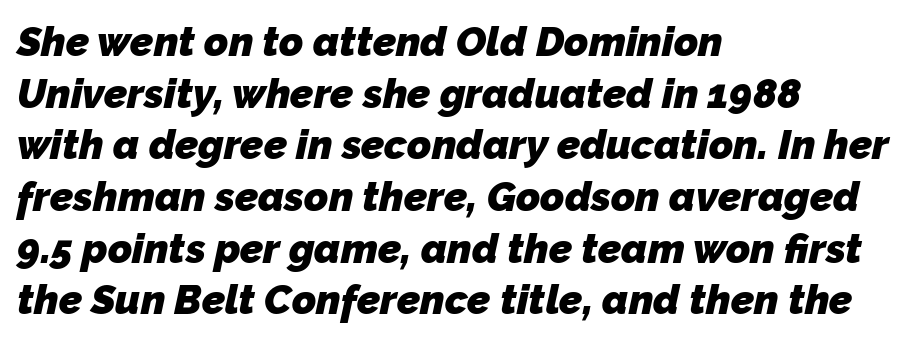
Q: Is the text bold? A: Yes.
Q: Is the typeface a serif or a sans-serif typeface? A: Sans-serif.
Q: Is the text underlined? A: No.
Q: How is the paragraph aligned? A: Left-aligned.
Q: Is the spacing between letters normal or unusually wide? A: Normal.
Q: Is the spacing between lines tight, normal or loose? A: Normal.
Q: Width (condensed, normal, or wide)? A: Normal.
Q: Stroke contrast? A: Low.
Q: x-height? A: Medium.
Q: Monospaced? A: No.
